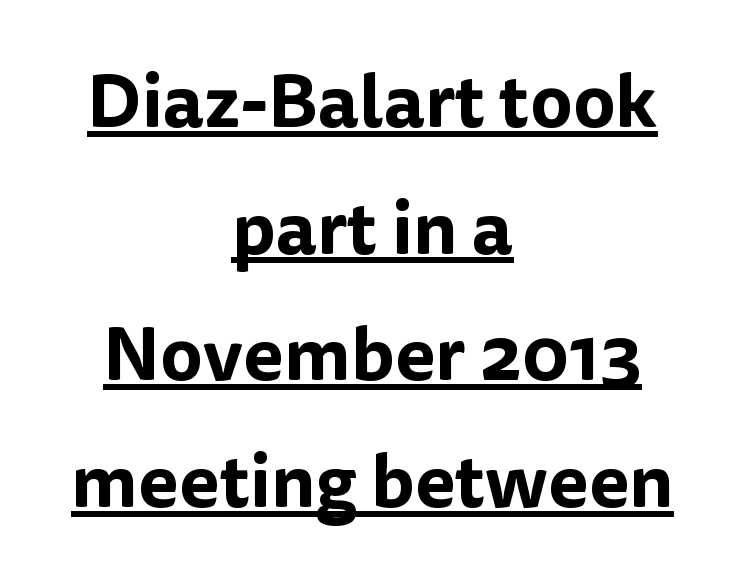
Every stem runs plumb, perpendicular to the baseline. These lines are rendered in a variable-pitch font. The rendering shows plain stroke endings on the letterforms — a sans-serif design. Notice how a bar underscores the lettering throughout.
